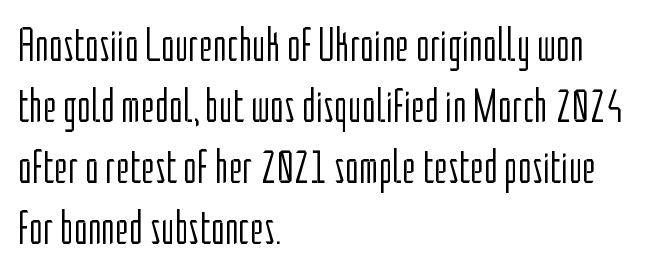
{"serif": "no", "italic": "no", "bold": "no", "weight": "light", "width": "condensed", "stroke_contrast": "low", "x_height": "medium", "monospaced": "no", "underline": "no", "align": "left", "line_spacing": "normal", "line_spacing_ratio": 1.3, "letter_spacing": "normal", "letter_spacing_em": 0.0, "glyph_px": 47}
